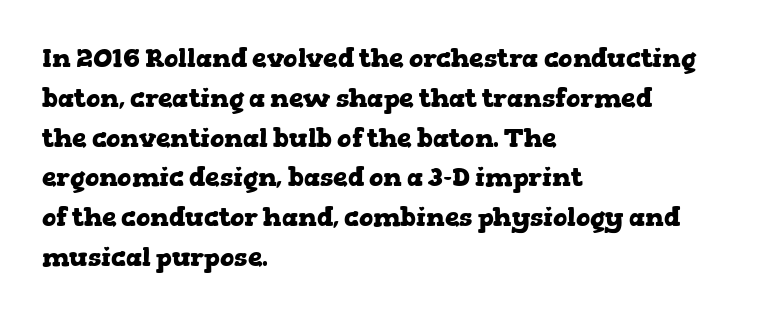
Q: Is the text bold? A: Yes.
Q: Is the text italic (slanted)? A: No, it is upright.
Q: Is the text underlined? A: No.
Q: How is the paragraph aligned? A: Left-aligned.
Q: Is the spacing between letters normal or unusually wide? A: Normal.
Q: Is the spacing between lines tight, normal or loose? A: Normal.
